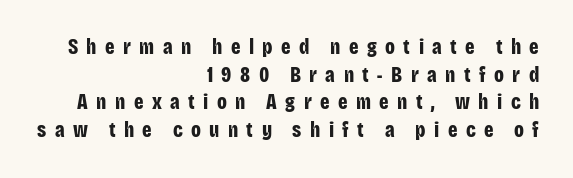
Compared with typical paragraphs, the rows here are spaced about the same. Line ends are locked; line starts wander. A roman cut, with each character standing at attention. Loose tracking; the words dissolve into strings of separated letters. Each row of text sits above clean, open space.
